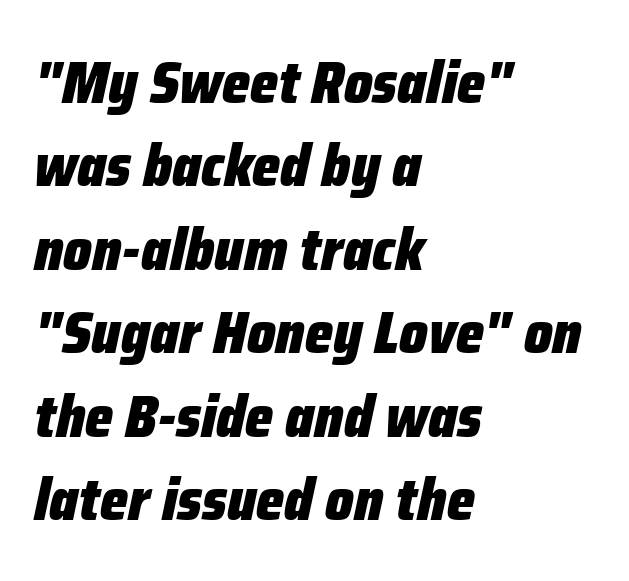
Q: Is the text bold? A: Yes.
Q: Is the text italic (slanted)? A: Yes, it leans right by about 12 degrees.
Q: Is the text underlined? A: No.
Q: How is the paragraph aligned? A: Left-aligned.
Q: Is the spacing between letters normal or unusually wide? A: Normal.
Q: Is the spacing between lines tight, normal or loose? A: Normal.
Q: Width (condensed, normal, or wide)? A: Condensed.
Q: Stroke contrast? A: Low.
Q: x-height? A: Medium.
Q: Monospaced? A: No.
